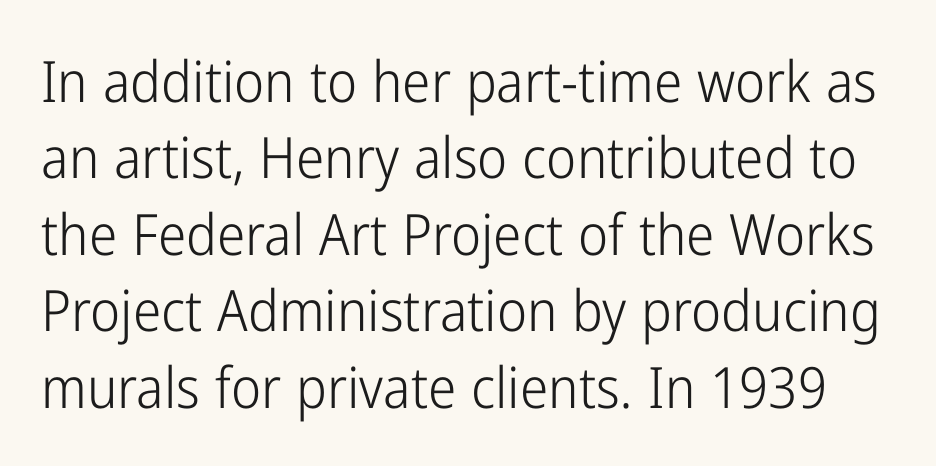
The image shows 57 px light, condensed sans-serif type, upright; set normal line spacing (1.34x), normal letter spacing, not underlined; low stroke contrast and a medium x-height.
